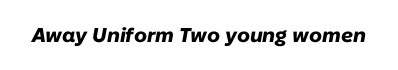
Nobody touched the tracking dial on this one. Bare-footed words on every line. The lettering tilts uniformly, giving the passage an italic look. These lines carry a lot of weight — the face is fully bold.
